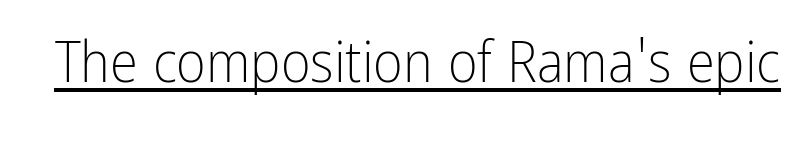
{"serif": "no", "italic": "no", "bold": "no", "weight": "light", "width": "condensed", "stroke_contrast": "low", "x_height": "medium", "monospaced": "no", "underline": "yes", "letter_spacing": "normal", "letter_spacing_em": 0.0, "glyph_px": 57}
